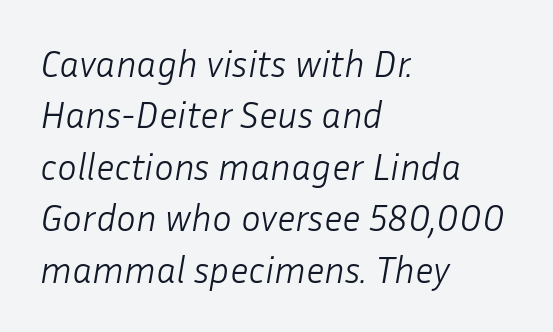
Q: Is the text bold? A: No.
Q: Is the text italic (slanted)? A: Yes, it leans right by about 10 degrees.
Q: Is the text underlined? A: No.
Q: How is the paragraph aligned? A: Left-aligned.
Q: Is the spacing between letters normal or unusually wide? A: Normal.
Q: Is the spacing between lines tight, normal or loose? A: Normal.
Q: Width (condensed, normal, or wide)? A: Normal.
Q: Stroke contrast? A: Low.
Q: x-height? A: Medium.
Q: Monospaced? A: No.
